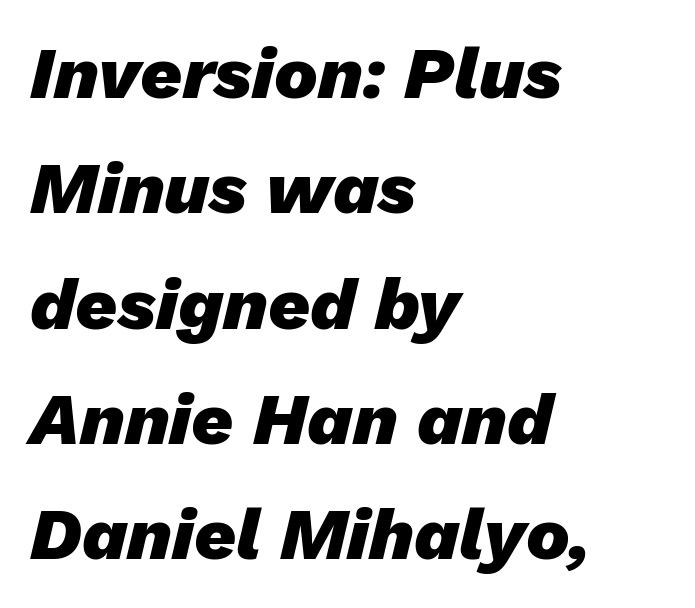
Notice how the stems are inclined rather than vertical — that's the hallmark of italics. The glyphs are unaccompanied by any horizontal stroke below them. Look at the stroke-to-counter ratio: heavy, a bold. Leading matches the norm, producing a regular column. You could not count columns in this text — the font is proportionally spaced.
